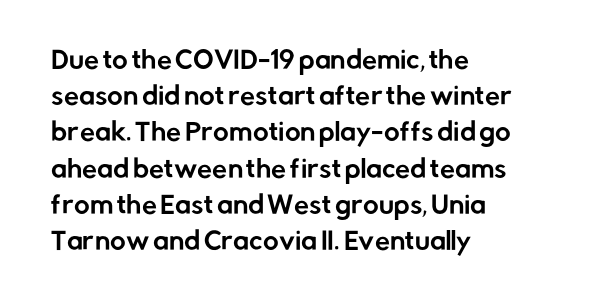
Q: Is the text italic (slanted)? A: No, it is upright.
Q: Is the text underlined? A: No.
Q: How is the paragraph aligned? A: Left-aligned.
Q: Is the spacing between letters normal or unusually wide? A: Normal.
Q: Is the spacing between lines tight, normal or loose? A: Normal.
